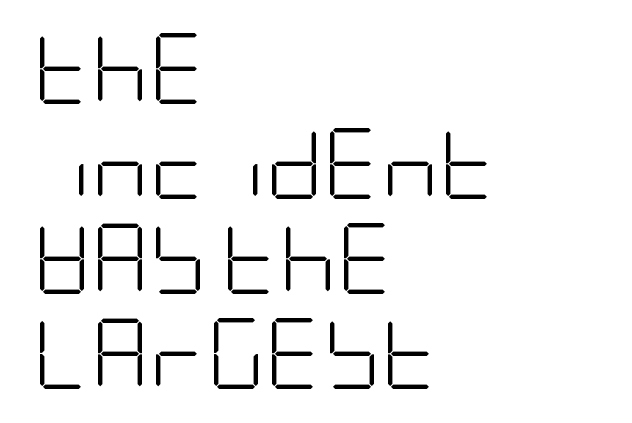
{"serif": "no", "italic": "no", "bold": "no", "weight": "light", "width": "condensed", "stroke_contrast": "low", "x_height": "large", "underline": "no", "align": "left", "line_spacing": "normal", "line_spacing_ratio": 1.34, "letter_spacing": "normal", "letter_spacing_em": 0.0, "glyph_px": 71}
